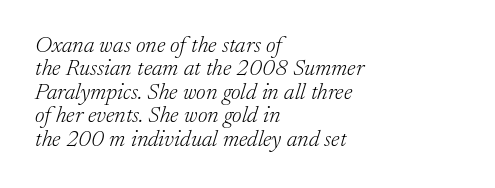
The image shows 23 px text type, italic (leaning right); set left-aligned, tight line spacing (1.02x), normal letter spacing, not underlined.
